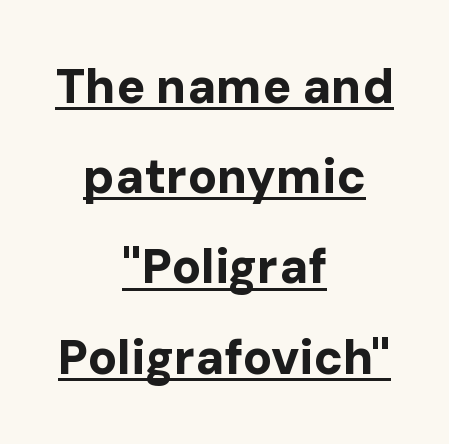
{"serif": "no", "italic": "no", "bold": "yes", "weight": "bold", "width": "normal", "stroke_contrast": "low", "x_height": "medium", "monospaced": "no", "underline": "yes", "align": "center", "line_spacing_ratio": 1.88, "letter_spacing": "normal", "letter_spacing_em": 0.0, "glyph_px": 48}
